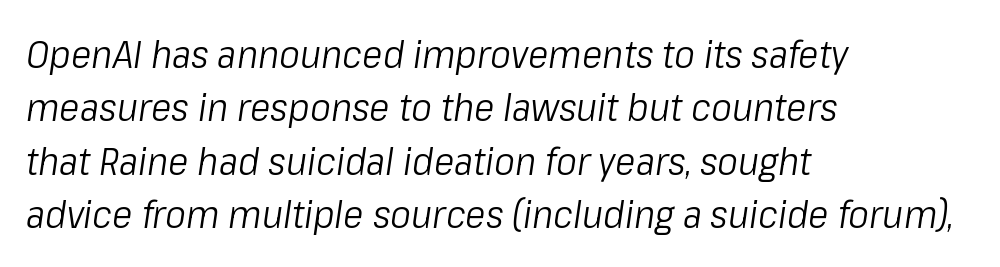
The image shows 39 px light, condensed type, italic (leaning right); set left-aligned, normal line spacing (1.37x), normal letter spacing, not underlined; low stroke contrast and a medium x-height.
